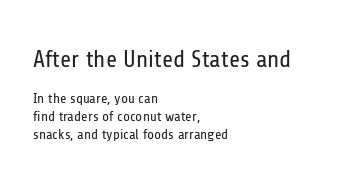
{"italic": "no", "bold": "no", "underline": "no", "align": "left", "line_spacing": "normal", "line_spacing_ratio": 1.29, "letter_spacing": "normal", "letter_spacing_em": 0.0, "larger_block": "first", "size_ratio": 1.71, "glyph_px": 24}
